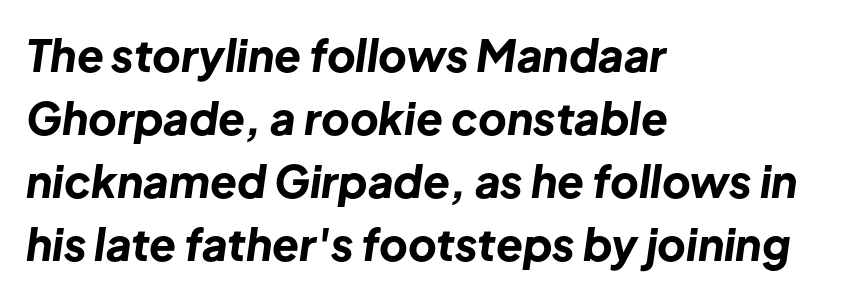
Q: Is the text bold? A: Yes.
Q: Is the text italic (slanted)? A: Yes, it leans right by about 8 degrees.
Q: Is the text underlined? A: No.
Q: How is the paragraph aligned? A: Left-aligned.
Q: Is the spacing between letters normal or unusually wide? A: Normal.
Q: Is the spacing between lines tight, normal or loose? A: Normal.
Q: Width (condensed, normal, or wide)? A: Normal.
Q: Stroke contrast? A: Low.
Q: x-height? A: Medium.
Q: Monospaced? A: No.
